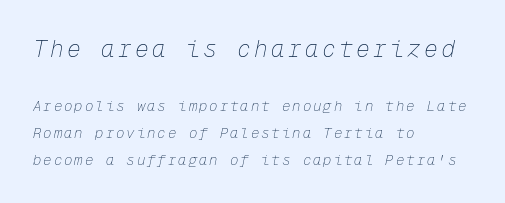
The image shows 23 px text type, italic (leaning right); set left-aligned, loose line spacing (1.93x), not underlined; the first (top) block is 1.64x larger.
